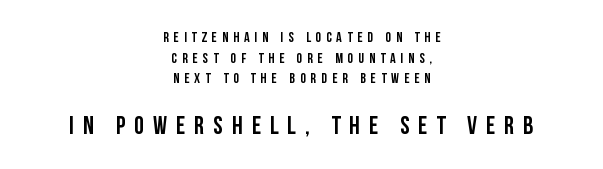
Where is the straight margin? There isn't one; the lines are centered. I'd describe the lettering as bold — thick and assertive. This sample uses expanded letter spacing, leaving extra air between glyphs. Whoever set this made the second block the dominant, larger element. Does the leading feel generous? No, just average. Words float on clear page, feet unadorned.
